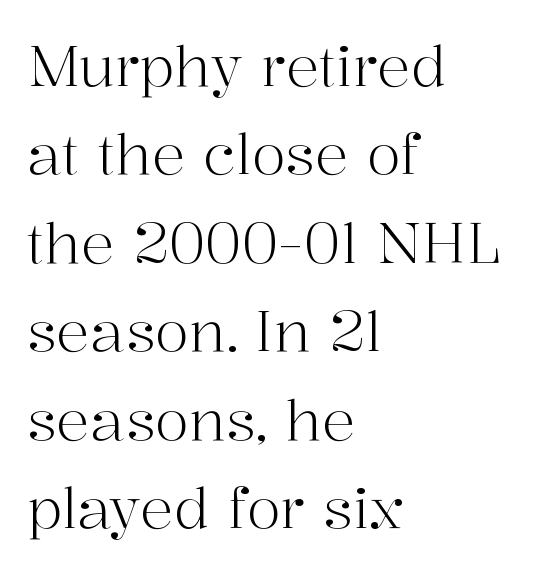
Font category for this specimen: serif. The typesetter chose a ragged-right arrangement here. Vertical spacing — default. Lines of text with bare space underneath.
